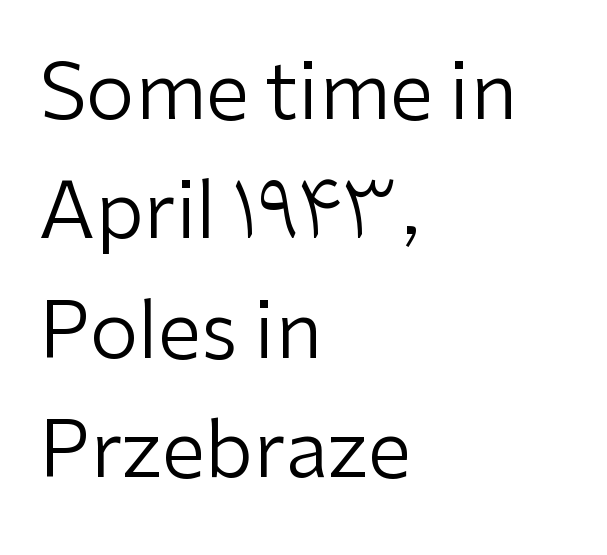
The image shows 78 px regular-weight sans-serif type, upright; set left-aligned, normal line spacing (1.53x), normal letter spacing, not underlined; low stroke contrast and a medium x-height.
